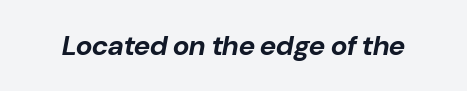
Proportional: the letters do not fall into vertical columns. Designer's note — italics engaged. Plain, unruled lines of type. The horizontal fit of the characters is conventional and even. This is heavy type, rendered in bold.
